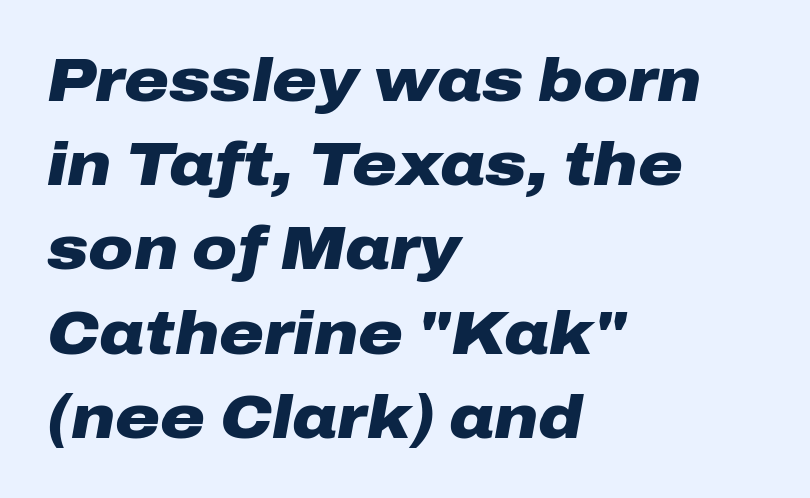
The image shows 61 px heavy, wide type, italic (leaning right); set left-aligned, normal line spacing (1.38x), normal letter spacing, not underlined; low stroke contrast and a medium x-height.
